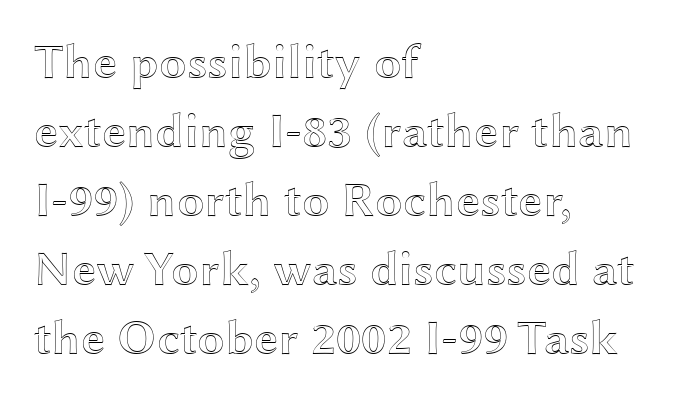
{"italic": "no", "width": "wide", "x_height": "medium", "monospaced": "no", "underline": "no", "align": "left", "line_spacing": "normal", "line_spacing_ratio": 1.41, "letter_spacing": "normal", "letter_spacing_em": 0.0, "glyph_px": 49}
